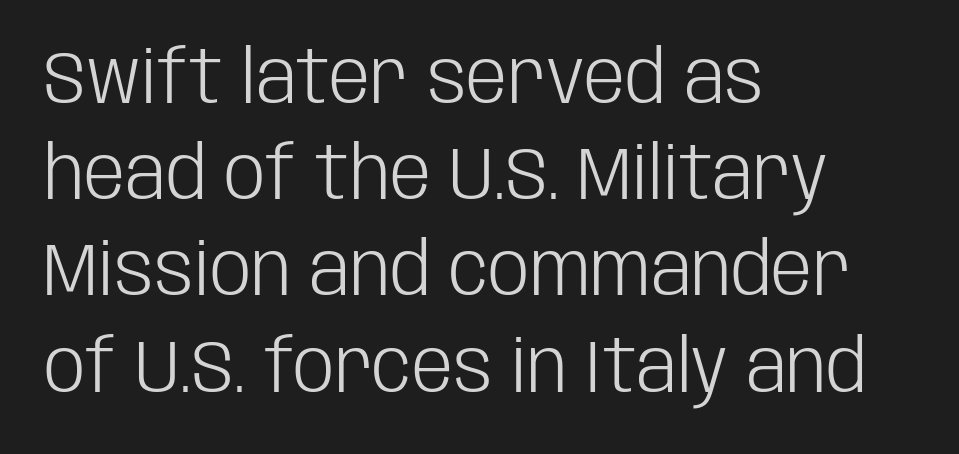
{"serif": "no", "italic": "no", "bold": "no", "weight": "light", "width": "condensed", "stroke_contrast": "low", "x_height": "large", "monospaced": "no", "underline": "no", "align": "left", "line_spacing": "normal", "line_spacing_ratio": 1.3, "letter_spacing": "normal", "letter_spacing_em": 0.0, "glyph_px": 74}
